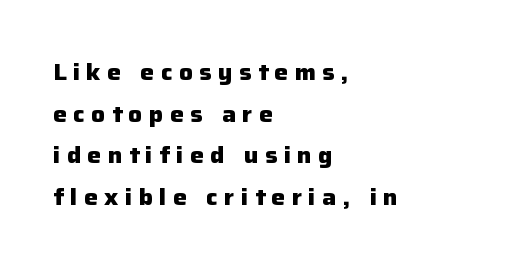
Quick note: underline off. The type is letterspaced generously, with wide tracking. These words are printed bold, with thick strokes throughout. Nope, not italic — everything's standing straight.
